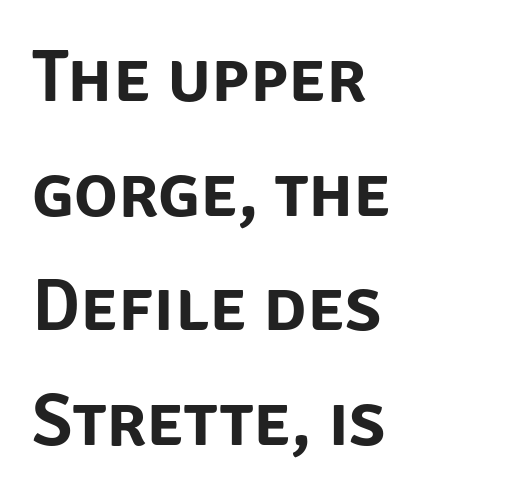
{"serif": "no", "italic": "no", "width": "normal", "stroke_contrast": "low", "x_height": "large", "monospaced": "no", "underline": "no", "align": "left", "line_spacing": "normal", "line_spacing_ratio": 1.57, "letter_spacing": "normal", "letter_spacing_em": 0.0, "glyph_px": 73}
